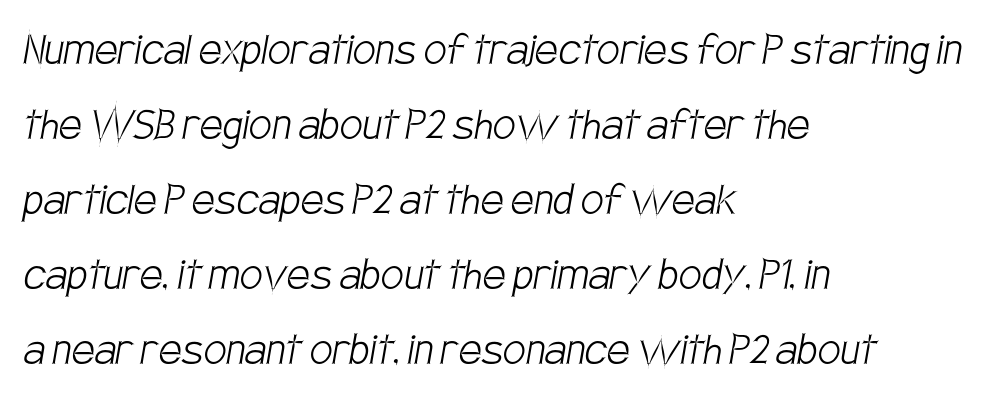
The image shows 51 px light, condensed sans-serif type; set left-aligned, normal line spacing (1.47x), normal letter spacing, not underlined; low stroke contrast and a large x-height.
